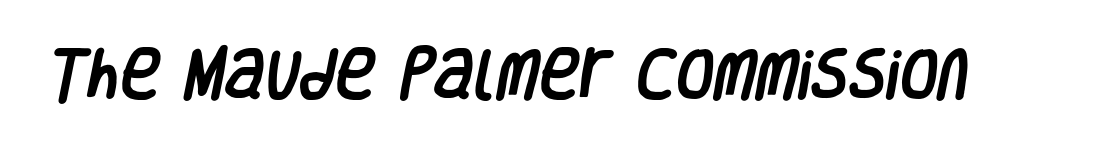
Q: Is the typeface a serif or a sans-serif typeface? A: Sans-serif.
Q: Is the text underlined? A: No.
Q: Is the spacing between letters normal or unusually wide? A: Normal.
Q: Width (condensed, normal, or wide)? A: Condensed.
Q: Stroke contrast? A: Low.
Q: x-height? A: Large.
Q: Monospaced? A: No.
